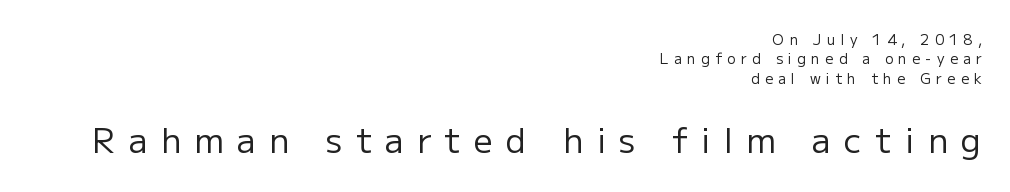
The image shows 34 px regular-weight sans-serif type, upright; set right-aligned, normal line spacing (1.38x), unusually wide letter spacing (+0.39 em), not underlined; the second (bottom) block is 2.43x larger; low stroke contrast and a medium x-height.
